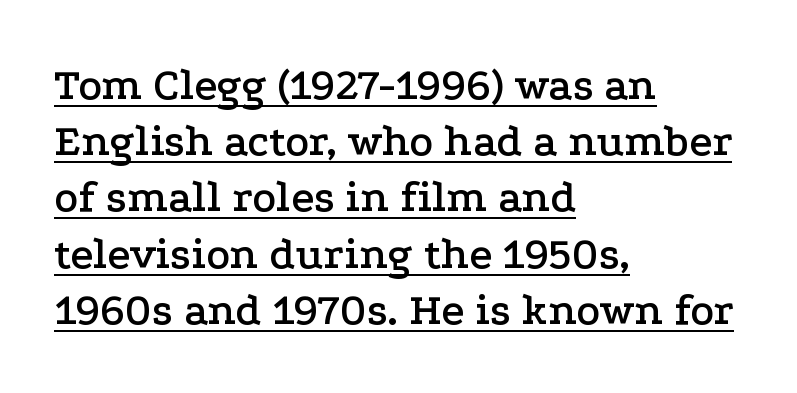
{"serif": "yes", "italic": "no", "width": "wide", "stroke_contrast": "low", "x_height": "medium", "monospaced": "no", "underline": "yes", "align": "left", "line_spacing": "normal", "line_spacing_ratio": 1.25, "letter_spacing": "normal", "letter_spacing_em": 0.0, "glyph_px": 45}
